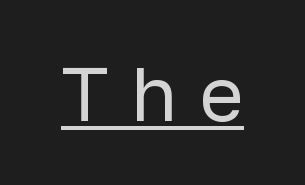
The image shows 75 px regular-weight sans-serif type, upright; set unusually wide letter spacing (+0.3 em), underlined; low stroke contrast and a medium x-height.
